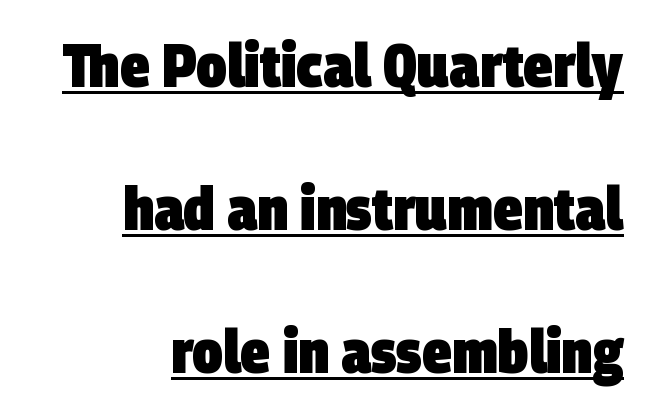
Q: Is the text bold? A: Yes.
Q: Is the typeface a serif or a sans-serif typeface? A: Sans-serif.
Q: Is the text underlined? A: Yes.
Q: How is the paragraph aligned? A: Right-aligned.
Q: Is the spacing between letters normal or unusually wide? A: Normal.
Q: Is the spacing between lines tight, normal or loose? A: Loose.
Q: Width (condensed, normal, or wide)? A: Condensed.
Q: Stroke contrast? A: Low.
Q: x-height? A: Large.
Q: Monospaced? A: No.
